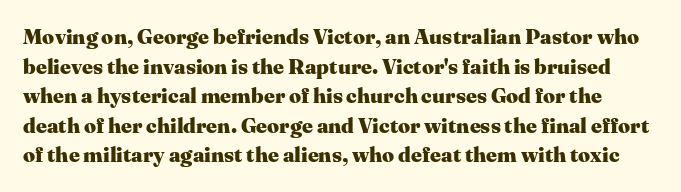
Its strokes are broad and dark, the hallmark of bold type. Only glyphs here, with clear space below each row. Students, observe: this is what conventionally led text looks like. Posture: upright roman.
